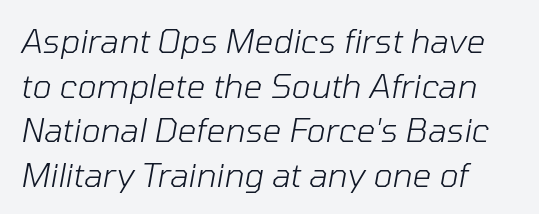
Q: Is the text bold? A: No.
Q: Is the text italic (slanted)? A: Yes, it leans right by about 10 degrees.
Q: Is the text underlined? A: No.
Q: How is the paragraph aligned? A: Left-aligned.
Q: Is the spacing between letters normal or unusually wide? A: Normal.
Q: Is the spacing between lines tight, normal or loose? A: Normal.
Q: Width (condensed, normal, or wide)? A: Normal.
Q: Stroke contrast? A: Low.
Q: x-height? A: Medium.
Q: Monospaced? A: No.
